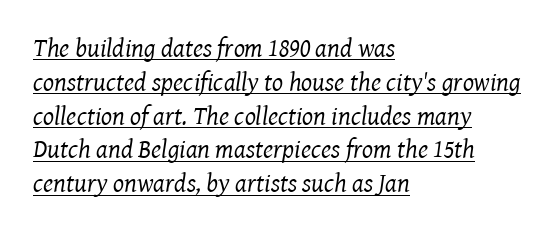
Q: Is the text bold? A: No.
Q: Is the text italic (slanted)? A: Yes, it leans right by about 8 degrees.
Q: Is the text underlined? A: Yes.
Q: How is the paragraph aligned? A: Left-aligned.
Q: Is the spacing between letters normal or unusually wide? A: Normal.
Q: Is the spacing between lines tight, normal or loose? A: Normal.
